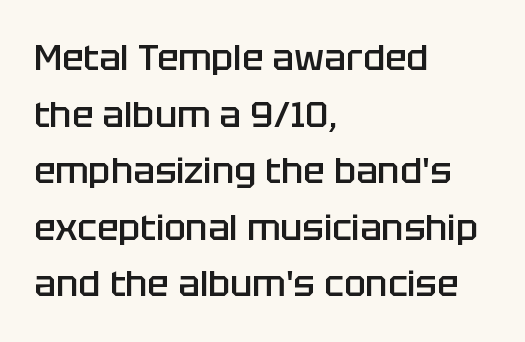
The image shows 36 px semibold sans-serif type, upright; set left-aligned, normal line spacing (1.57x), normal letter spacing, not underlined; low stroke contrast and a large x-height.
